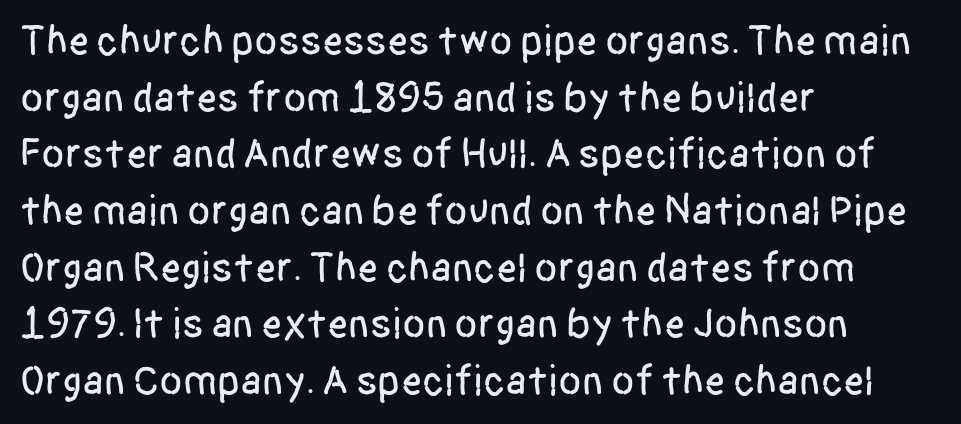
Q: Is the text italic (slanted)? A: No, it is upright.
Q: Is the typeface a serif or a sans-serif typeface? A: Sans-serif.
Q: Is the text underlined? A: No.
Q: How is the paragraph aligned? A: Left-aligned.
Q: Is the spacing between letters normal or unusually wide? A: Normal.
Q: Is the spacing between lines tight, normal or loose? A: Normal.
Q: Width (condensed, normal, or wide)? A: Condensed.
Q: Stroke contrast? A: Low.
Q: x-height? A: Large.
Q: Monospaced? A: No.
